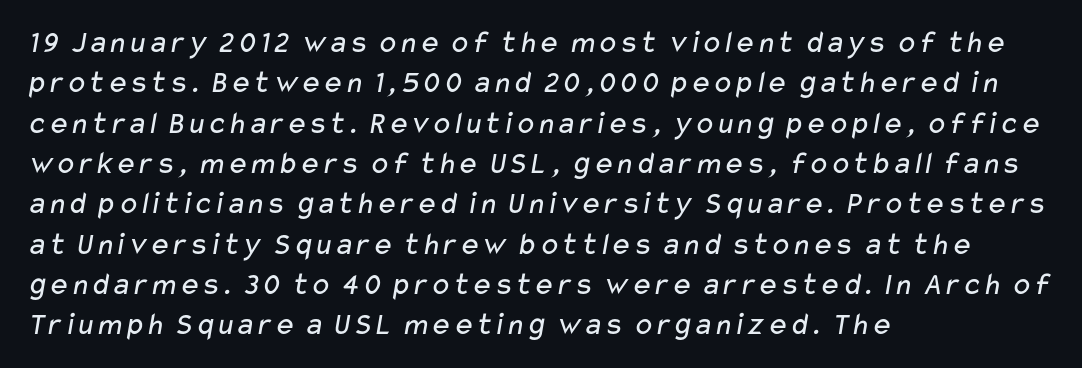
Q: Is the text bold? A: No.
Q: Is the typeface a serif or a sans-serif typeface? A: Sans-serif.
Q: Is the text underlined? A: No.
Q: How is the paragraph aligned? A: Left-aligned.
Q: Is the spacing between letters normal or unusually wide? A: Normal.
Q: Is the spacing between lines tight, normal or loose? A: Normal.
Q: Width (condensed, normal, or wide)? A: Wide.
Q: Stroke contrast? A: Low.
Q: x-height? A: Medium.
Q: Monospaced? A: No.
